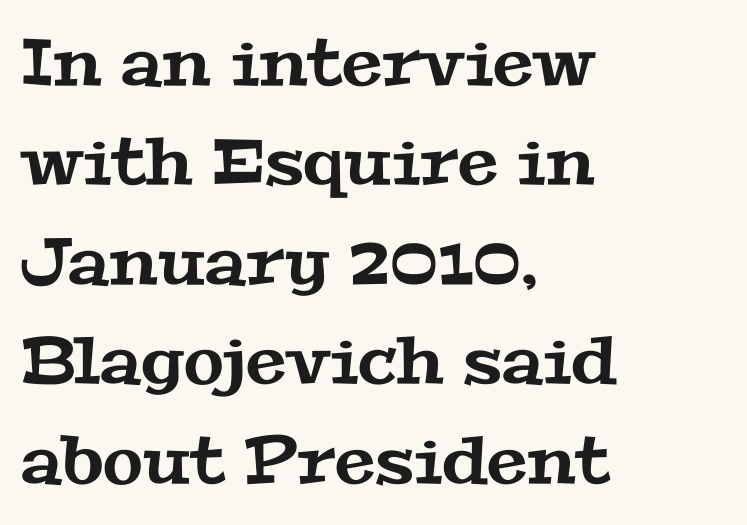
Q: Is the typeface a serif or a sans-serif typeface? A: Serif.
Q: Is the text underlined? A: No.
Q: How is the paragraph aligned? A: Left-aligned.
Q: Is the spacing between letters normal or unusually wide? A: Normal.
Q: Is the spacing between lines tight, normal or loose? A: Normal.
Q: Width (condensed, normal, or wide)? A: Wide.
Q: Stroke contrast? A: Medium.
Q: x-height? A: Medium.
Q: Monospaced? A: No.
